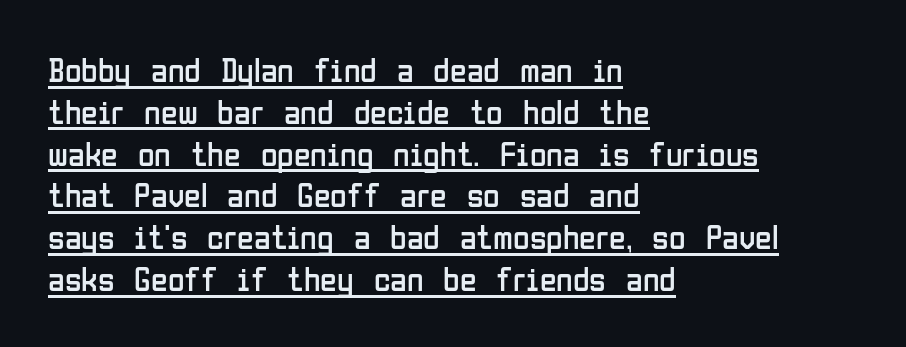
In terms of letterform style, serifs are entirely absent. This sample uses an upright cut, with every glyph sitting square on the baseline. The rendered words wear a rule along their underside. Do the characters align in a grid? No, the font is proportional. These lines are set flush left with a ragged right edge. A light-to-regular cut is what we see here.
